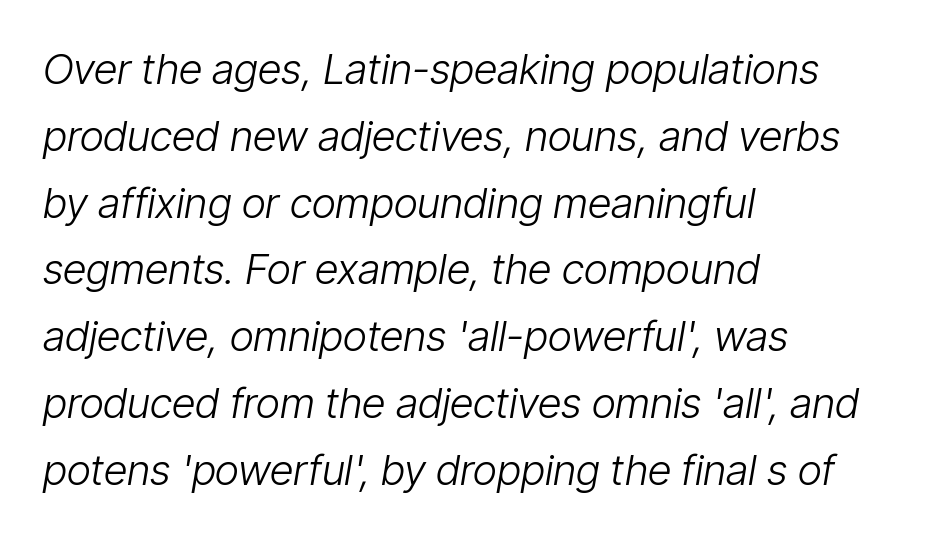
There is no visible air inserted between adjacent glyphs. Letters rest on an invisible, unmarked baseline. The paragraph has a hard left edge and a soft right edge. Normally led — the rows are evenly, conventionally spaced.
